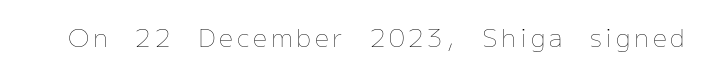
{"italic": "no", "bold": "no", "underline": "no", "glyph_px": 25}
